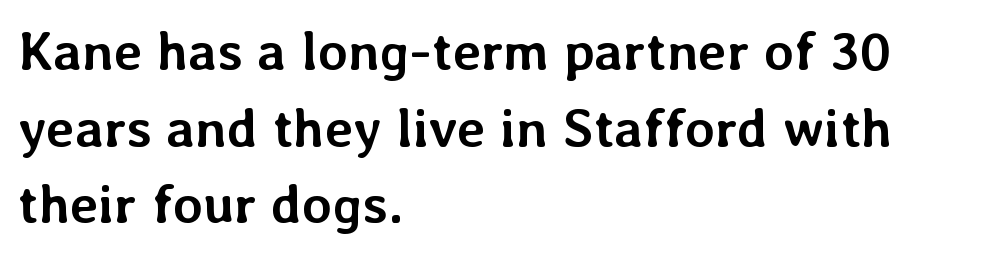
{"italic": "no", "bold": "yes", "weight": "semibold", "width": "normal", "stroke_contrast": "low", "x_height": "medium", "monospaced": "no", "underline": "no", "align": "left", "line_spacing": "normal", "line_spacing_ratio": 1.42, "letter_spacing": "normal", "letter_spacing_em": 0.0, "glyph_px": 54}
